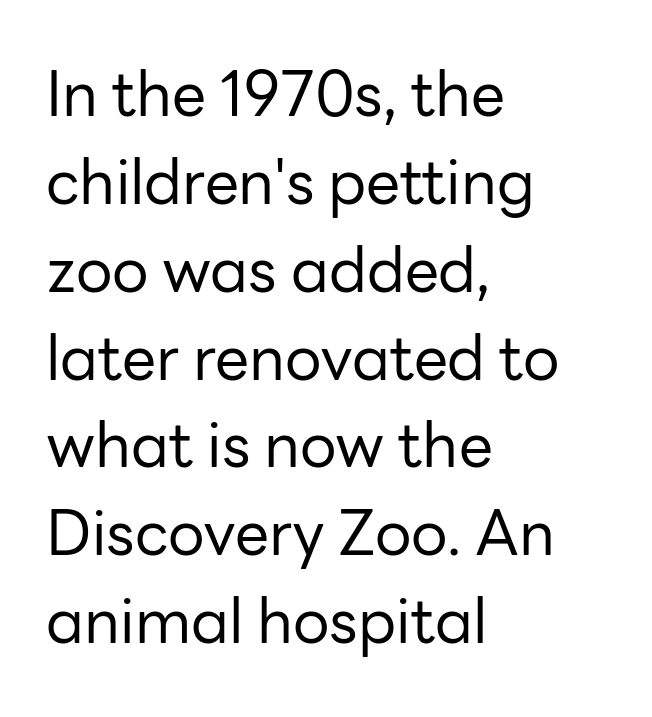
Q: Is the text bold? A: No.
Q: Is the text italic (slanted)? A: No, it is upright.
Q: Is the typeface a serif or a sans-serif typeface? A: Sans-serif.
Q: Is the text underlined? A: No.
Q: How is the paragraph aligned? A: Left-aligned.
Q: Is the spacing between letters normal or unusually wide? A: Normal.
Q: Is the spacing between lines tight, normal or loose? A: Normal.
Q: Width (condensed, normal, or wide)? A: Normal.
Q: Stroke contrast? A: Low.
Q: x-height? A: Medium.
Q: Monospaced? A: No.
